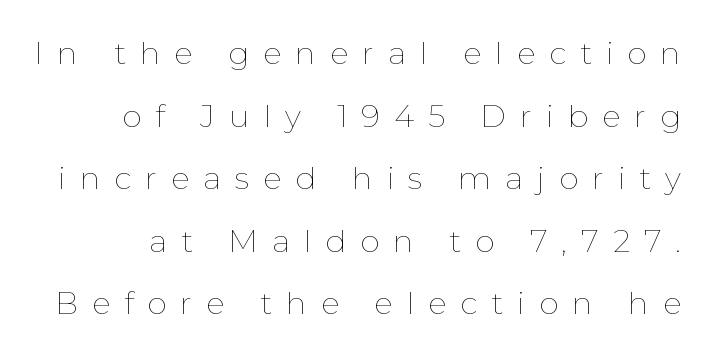
The strokes carry an ordinary text weight at most. Line spacing here is loose. If you drew a line through each stem, it would be perfectly vertical. The line texture is sparse and dotted thanks to wide tracking. The words here are not underlined.
